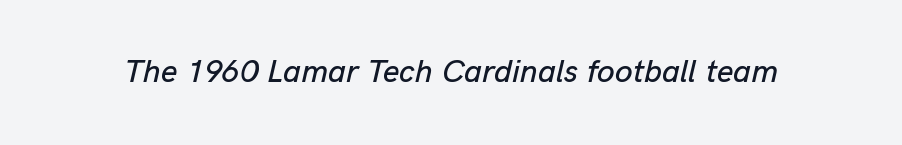
The image shows 32 px text type, italic (leaning right); set normal letter spacing, not underlined; low stroke contrast and a medium x-height.
